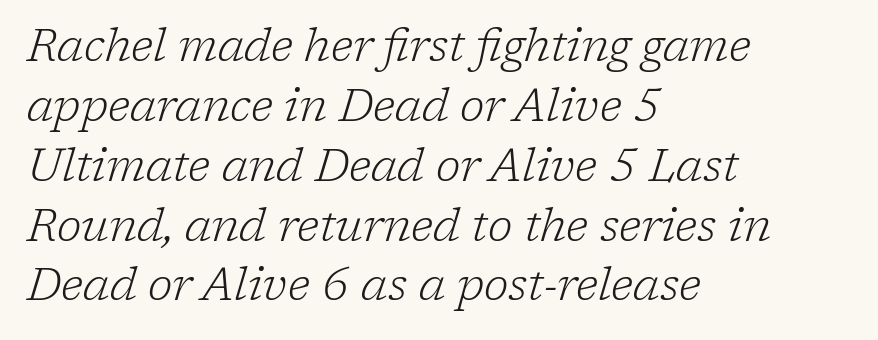
The lettering tilts uniformly, giving the passage an italic look. The weight tops out at a normal text grade. The designer went with a serif here, giving each stem small feet. The lines are quadded left.
